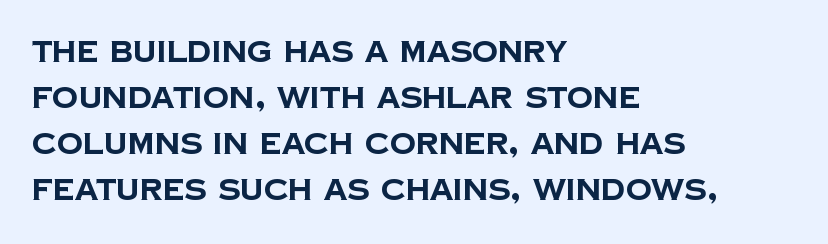
{"serif": "no", "bold": "yes", "weight": "bold", "width": "normal", "stroke_contrast": "low", "x_height": "large", "monospaced": "no", "underline": "no", "align": "left", "line_spacing": "normal", "line_spacing_ratio": 1.59, "letter_spacing": "normal", "letter_spacing_em": 0.0, "glyph_px": 29}
